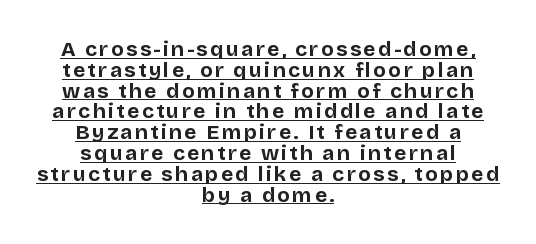
{"italic": "no", "bold": "yes", "underline": "yes", "align": "center", "line_spacing": "tight", "line_spacing_ratio": 0.99, "glyph_px": 21}
